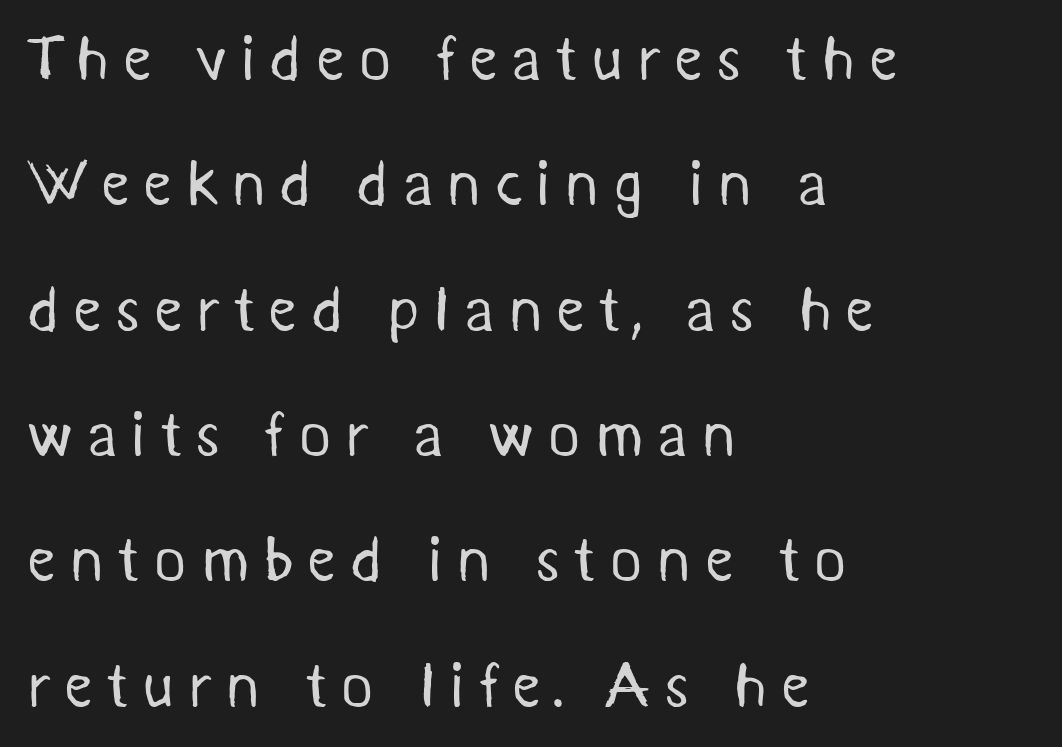
Caption: multi-line text, flush left, ragged right. Each letter keeps its own natural width here, so spacing adapts to shape. This sample trades compactness for vertical openness between lines. Characters follow at a spacing far wider than the type designer built in.
